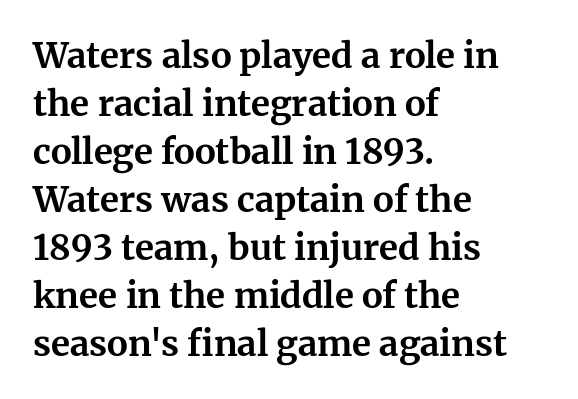
{"serif": "yes", "italic": "no", "bold": "yes", "weight": "bold", "width": "normal", "stroke_contrast": "medium", "x_height": "medium", "monospaced": "no", "underline": "no", "align": "left", "line_spacing": "normal", "line_spacing_ratio": 1.37, "letter_spacing": "normal", "letter_spacing_em": 0.0, "glyph_px": 35}
